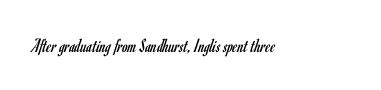
Q: Is the text bold? A: No.
Q: Is the text italic (slanted)? A: Yes.
Q: Is the text underlined? A: No.
Q: Is the spacing between letters normal or unusually wide? A: Normal.
